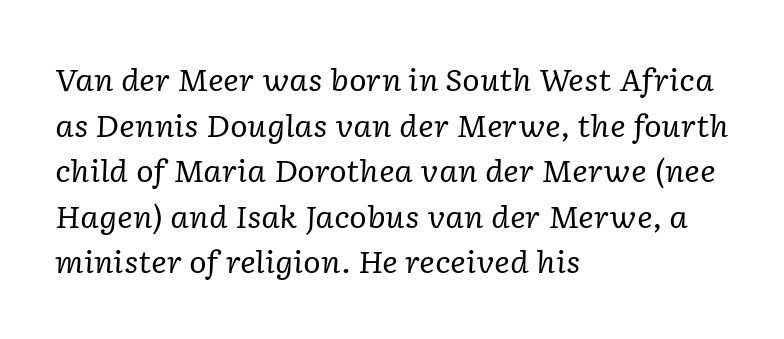
{"serif": "yes", "italic": "yes", "lean": "right", "slant_degrees": 2, "bold": "no", "weight": "regular", "width": "normal", "stroke_contrast": "low", "x_height": "medium", "monospaced": "no", "underline": "no", "align": "left", "line_spacing": "normal", "line_spacing_ratio": 1.52, "letter_spacing": "normal", "letter_spacing_em": 0.0, "glyph_px": 30}
